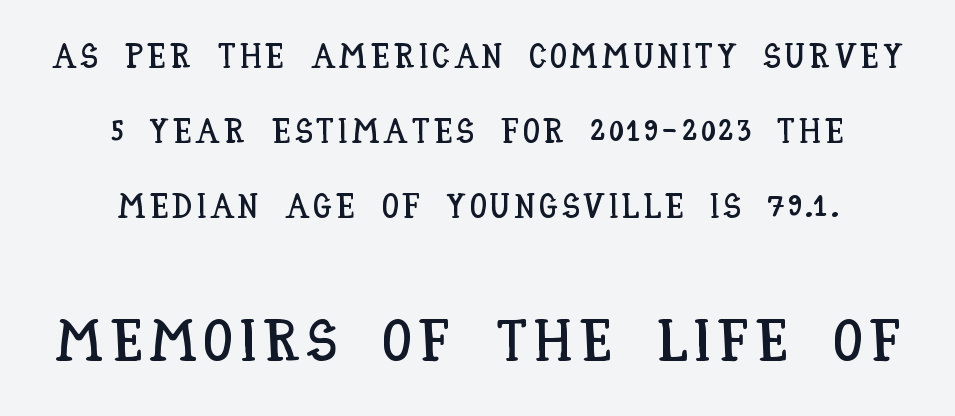
The image shows 59 px condensed type, upright; set centered, loose line spacing (2.2x), not underlined; the second (bottom) block is 1.74x larger; low stroke contrast and a large x-height.
